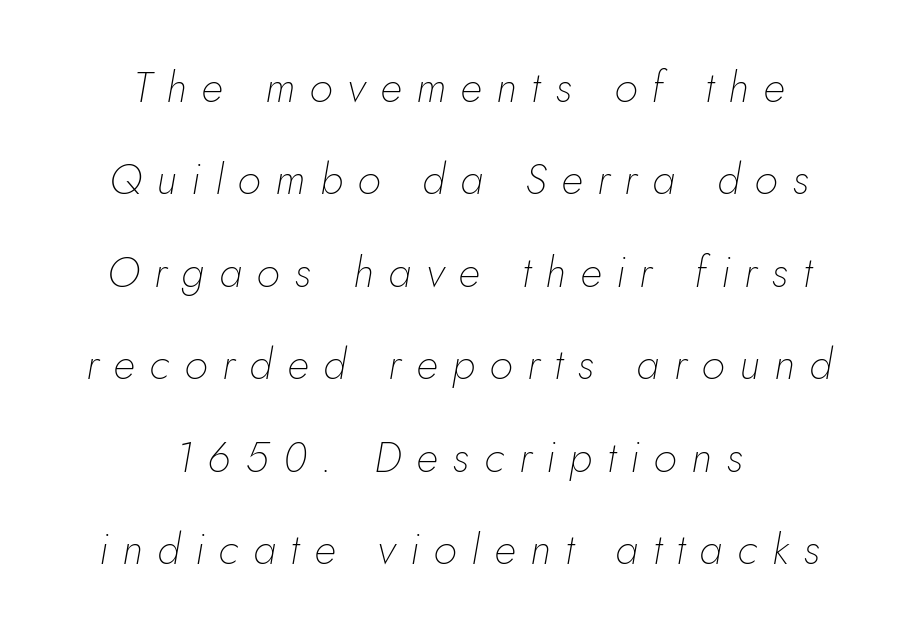
Q: Is the text bold? A: No.
Q: Is the text italic (slanted)? A: Yes, it leans right by about 5 degrees.
Q: Is the text underlined? A: No.
Q: How is the paragraph aligned? A: Centered.
Q: Is the spacing between letters normal or unusually wide? A: Unusually wide.
Q: Is the spacing between lines tight, normal or loose? A: Loose.
Q: Width (condensed, normal, or wide)? A: Normal.
Q: Stroke contrast? A: Low.
Q: x-height? A: Small.
Q: Monospaced? A: No.
